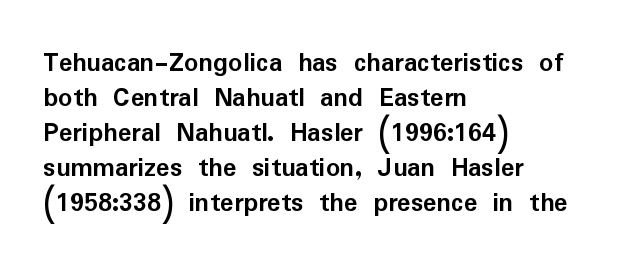
The passage shown is not underscored anywhere. In terms of letterform style, serifs are entirely absent. The rendering uses natural spacing where letterforms have individual widths. Ascenders rise straight up at ninety degrees. The leading is moderate, giving the passage an even texture.
